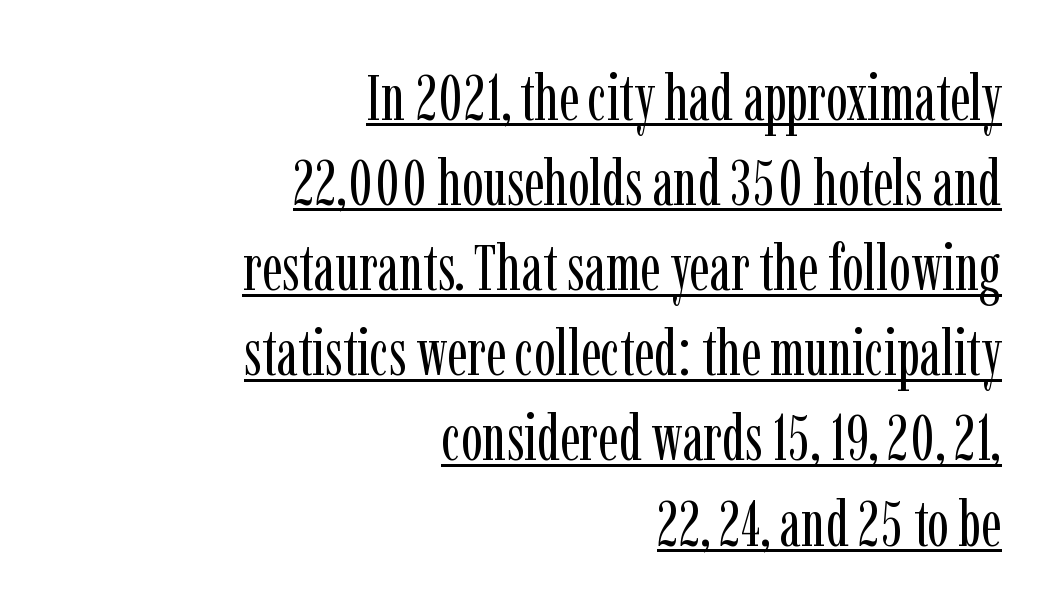
The image shows 64 px regular-weight, condensed serif type, upright; set right-aligned, normal line spacing (1.33x), normal letter spacing, underlined; low stroke contrast and a medium x-height.
